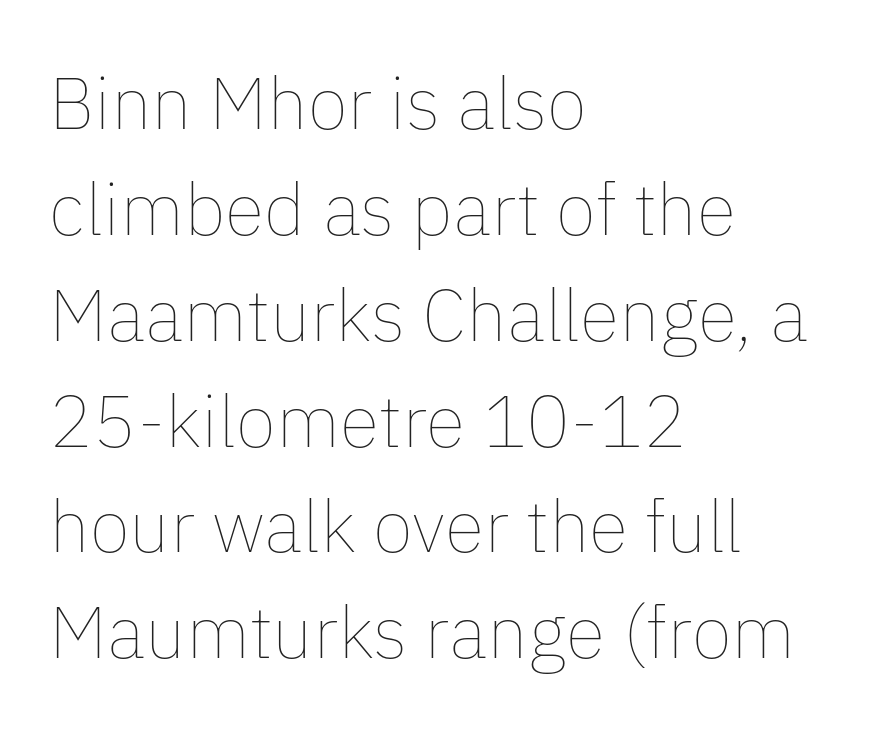
Q: Is the text bold? A: No.
Q: Is the text italic (slanted)? A: No, it is upright.
Q: Is the text underlined? A: No.
Q: How is the paragraph aligned? A: Left-aligned.
Q: Is the spacing between letters normal or unusually wide? A: Normal.
Q: Is the spacing between lines tight, normal or loose? A: Normal.
Q: Width (condensed, normal, or wide)? A: Normal.
Q: Stroke contrast? A: Low.
Q: x-height? A: Medium.
Q: Monospaced? A: No.
